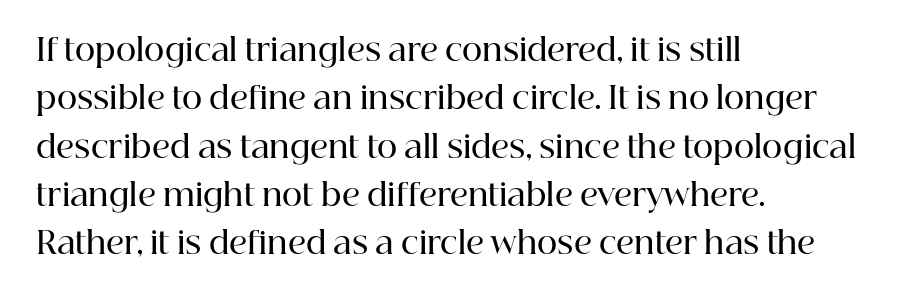
{"serif": "yes", "italic": "no", "bold": "semi", "weight": "semibold", "width": "normal", "stroke_contrast": "high", "x_height": "medium", "monospaced": "no", "underline": "no", "align": "left", "line_spacing": "normal", "line_spacing_ratio": 1.56, "letter_spacing": "normal", "letter_spacing_em": 0.0, "glyph_px": 31}
